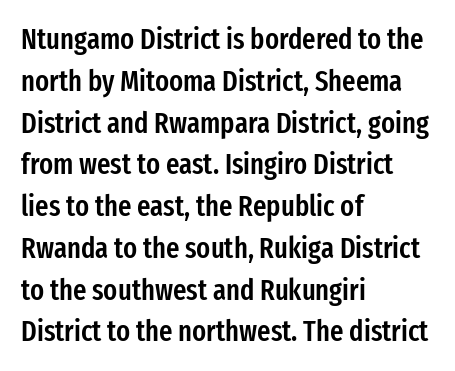
The image shows 29 px semibold, condensed sans-serif type, upright; set left-aligned, normal line spacing (1.44x), normal letter spacing, not underlined; low stroke contrast and a medium x-height.
